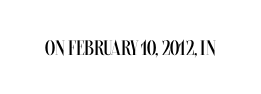
{"italic": "no", "bold": "no", "underline": "no", "letter_spacing": "normal", "letter_spacing_em": 0.0, "glyph_px": 21}
